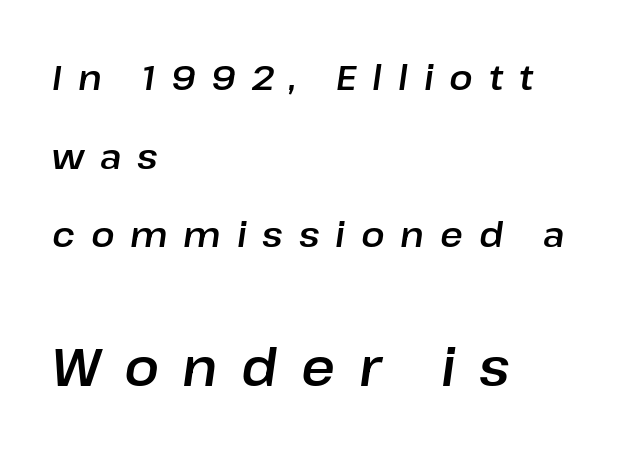
You could fit nearly another row in the gap between these rows. Decoration check: the copy has no underline. The passage shown leans; its letterforms are oblique. The emphasis by scale lands on block number two, below. The tracking jumps out immediately: characters are airy and widely separated.
